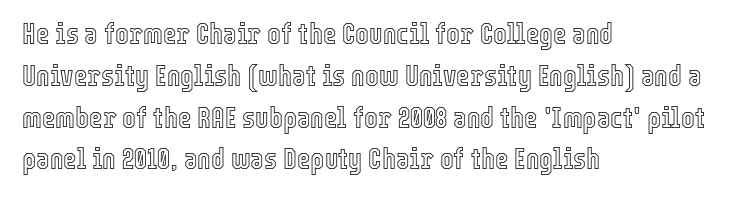
Q: Is the text italic (slanted)? A: No, it is upright.
Q: Is the text underlined? A: No.
Q: How is the paragraph aligned? A: Left-aligned.
Q: Is the spacing between letters normal or unusually wide? A: Normal.
Q: Is the spacing between lines tight, normal or loose? A: Normal.
Q: Width (condensed, normal, or wide)? A: Condensed.
Q: x-height? A: Medium.
Q: Monospaced? A: No.
